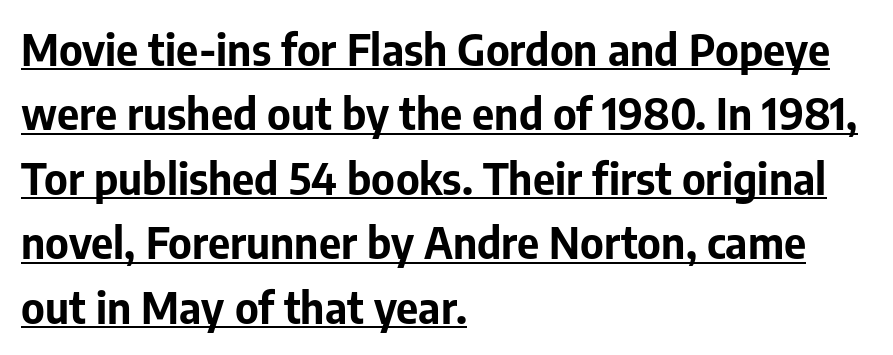
Q: Is the text bold? A: Yes.
Q: Is the text italic (slanted)? A: No, it is upright.
Q: Is the typeface a serif or a sans-serif typeface? A: Sans-serif.
Q: Is the text underlined? A: Yes.
Q: How is the paragraph aligned? A: Left-aligned.
Q: Is the spacing between letters normal or unusually wide? A: Normal.
Q: Is the spacing between lines tight, normal or loose? A: Normal.
Q: Width (condensed, normal, or wide)? A: Normal.
Q: Stroke contrast? A: Low.
Q: x-height? A: Medium.
Q: Monospaced? A: No.
